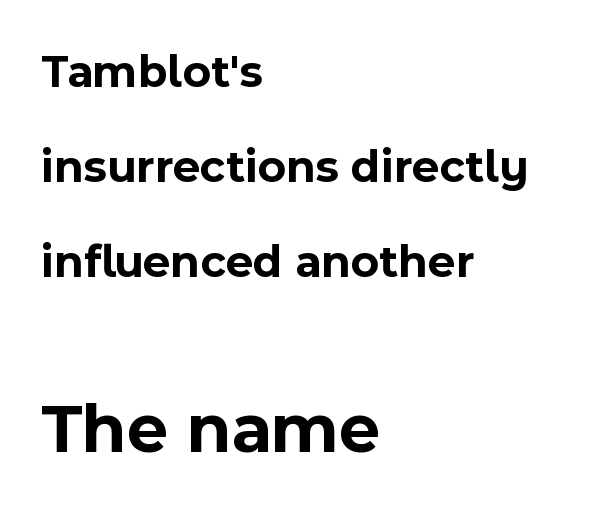
The image shows 71 px bold sans-serif type, upright; set left-aligned, loose line spacing (2.02x), normal letter spacing, not underlined; the second (bottom) block is 1.51x larger; a medium x-height.
